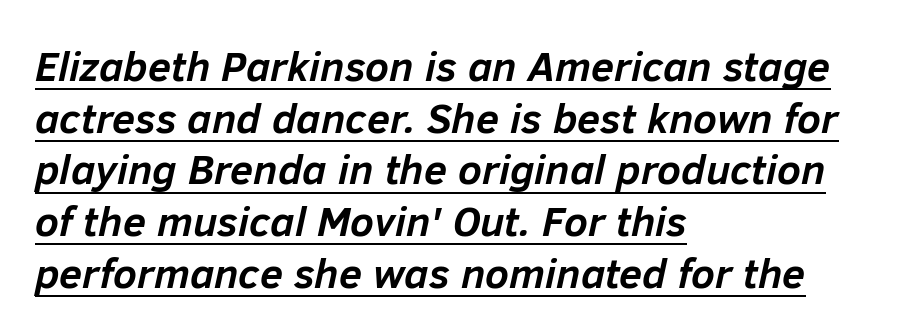
The image shows 42 px semibold type, italic (leaning right); set left-aligned, line spacing 1.23x, normal letter spacing, underlined; low stroke contrast and a medium x-height.
